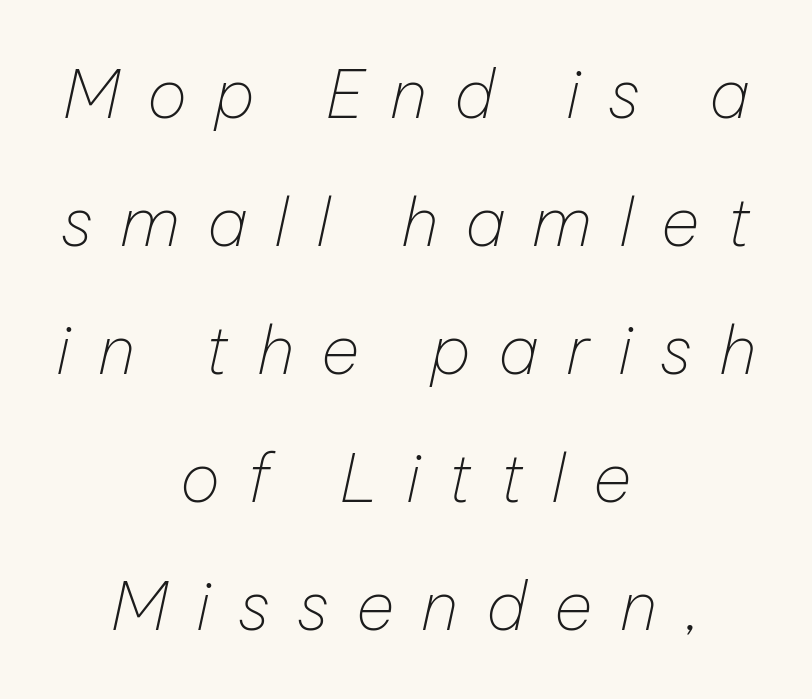
The image shows 67 px thin type, italic (leaning right); set centered, loose line spacing (1.91x), unusually wide letter spacing (+0.41 em), not underlined; low stroke contrast and a medium x-height.
